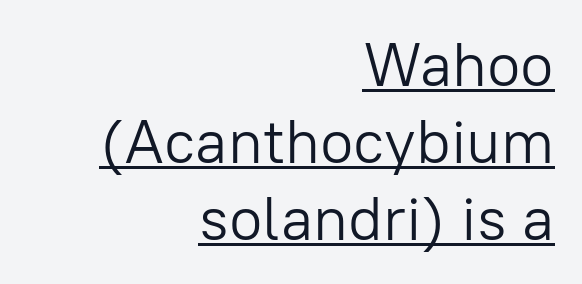
Q: Is the text bold? A: No.
Q: Is the text italic (slanted)? A: No, it is upright.
Q: Is the typeface a serif or a sans-serif typeface? A: Sans-serif.
Q: Is the text underlined? A: Yes.
Q: How is the paragraph aligned? A: Right-aligned.
Q: Is the spacing between letters normal or unusually wide? A: Normal.
Q: Is the spacing between lines tight, normal or loose? A: Normal.
Q: Width (condensed, normal, or wide)? A: Normal.
Q: Stroke contrast? A: Low.
Q: x-height? A: Medium.
Q: Monospaced? A: No.
